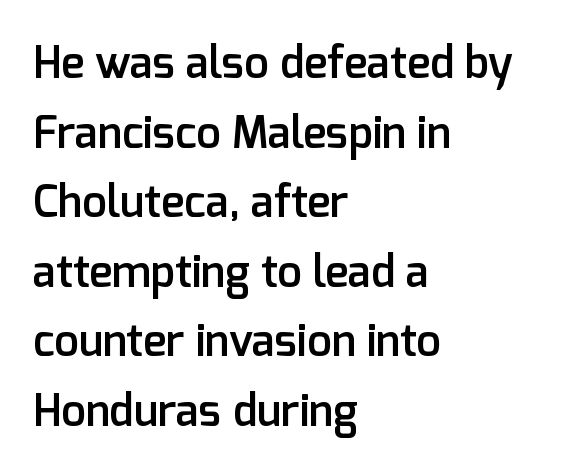
{"serif": "no", "italic": "no", "bold": "semi", "weight": "semibold", "width": "normal", "stroke_contrast": "low", "x_height": "medium", "monospaced": "no", "underline": "no", "align": "left", "line_spacing": "normal", "line_spacing_ratio": 1.58, "letter_spacing": "normal", "letter_spacing_em": 0.0, "glyph_px": 44}
